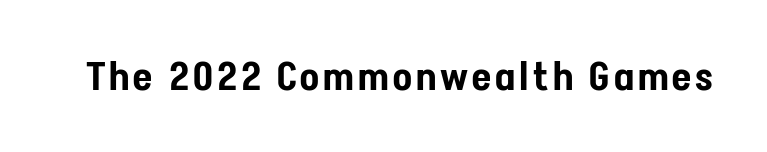
Bare-footed words on every line. Nope, no serifs anywhere on these letters. The rendering uses natural spacing where letterforms have individual widths. This sample uses an upright cut, with every glyph sitting square on the baseline.
